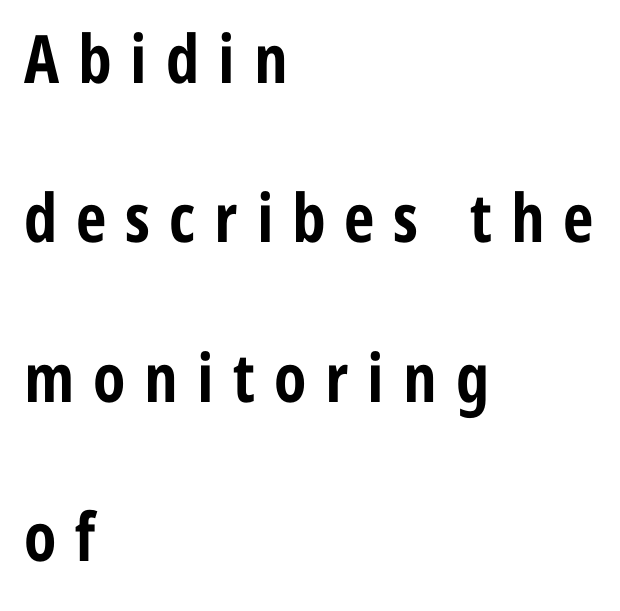
{"serif": "no", "italic": "no", "bold": "yes", "weight": "bold", "width": "condensed", "stroke_contrast": "low", "x_height": "medium", "monospaced": "no", "underline": "no", "align": "left", "line_spacing": "loose", "line_spacing_ratio": 2.38, "letter_spacing": "wide", "letter_spacing_em": 0.28, "glyph_px": 67}
